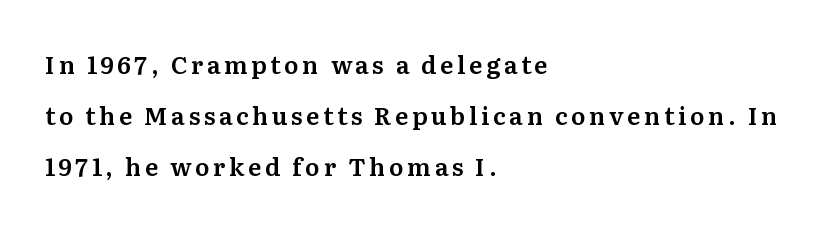
Q: Is the text italic (slanted)? A: No, it is upright.
Q: Is the text underlined? A: No.
Q: How is the paragraph aligned? A: Left-aligned.
Q: Is the spacing between lines tight, normal or loose? A: Loose.
